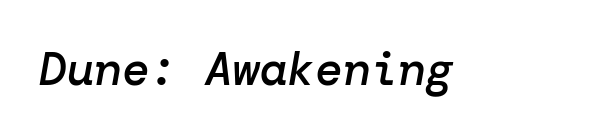
Q: Is the text bold? A: Semi-bold.
Q: Is the text italic (slanted)? A: Yes, it leans right by about 10 degrees.
Q: Is the text underlined? A: No.
Q: Is the spacing between letters normal or unusually wide? A: Normal.
Q: Width (condensed, normal, or wide)? A: Normal.
Q: Stroke contrast? A: Low.
Q: x-height? A: Medium.
